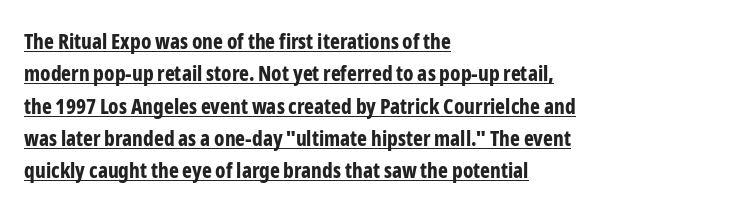
Nobody touched the tracking dial on this one. Typesetter's note: full bold, strokes at maximum text heaviness. Like a heading marked for emphasis, these lines bear an underscore. Quick note: interline space is typical. Posture: upright roman. All the whitespace from short lines collects on the right.
